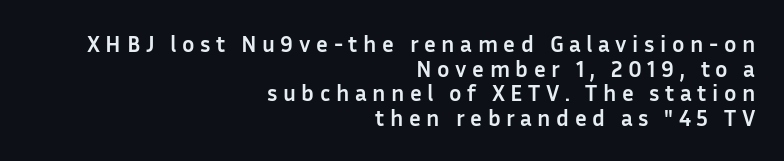
{"italic": "no", "bold": "yes", "underline": "no", "align": "right", "line_spacing": "tight", "line_spacing_ratio": 1.07, "letter_spacing": "wide", "letter_spacing_em": 0.24, "glyph_px": 23}
